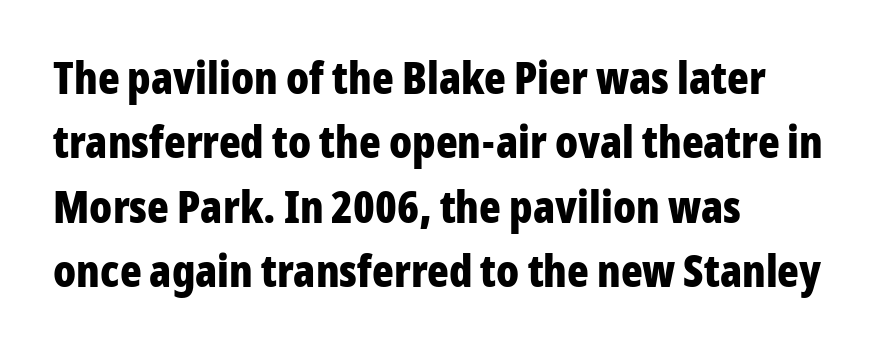
You could not count columns in this text — the font is proportionally spaced. Do the letters lean? They stand straight. Spacing between characters is what you'd get straight out of the box. Summary of vertical rhythm: regular, with standard interline spacing.
